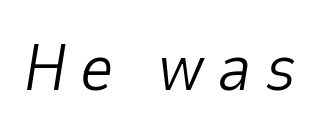
The image shows 66 px light type, italic (leaning right); set unusually wide letter spacing (+0.2 em), not underlined; low stroke contrast and a medium x-height.
